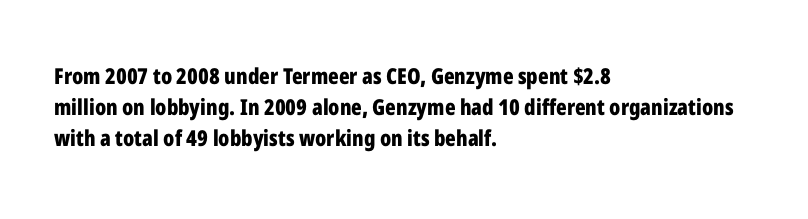
The image shows 22 px bold type, upright; set left-aligned, normal line spacing (1.4x), normal letter spacing, not underlined.
